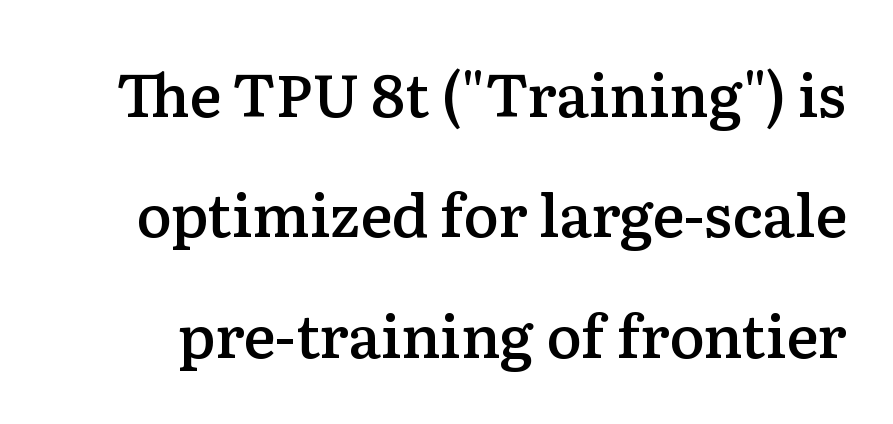
Q: Is the text bold? A: Semi-bold.
Q: Is the text italic (slanted)? A: No, it is upright.
Q: Is the typeface a serif or a sans-serif typeface? A: Serif.
Q: Is the text underlined? A: No.
Q: Is the spacing between letters normal or unusually wide? A: Normal.
Q: Is the spacing between lines tight, normal or loose? A: Loose.
Q: Width (condensed, normal, or wide)? A: Normal.
Q: Stroke contrast? A: Low.
Q: x-height? A: Medium.
Q: Monospaced? A: No.
